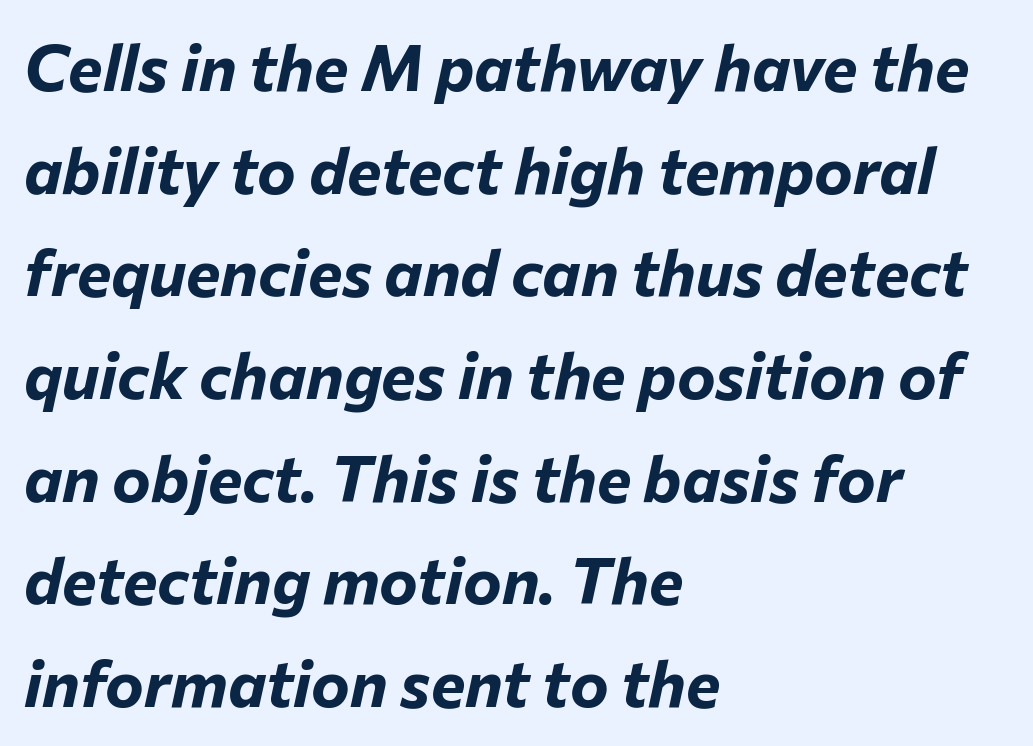
Q: Is the text bold? A: Yes.
Q: Is the text italic (slanted)? A: Yes, it leans right by about 12 degrees.
Q: Is the text underlined? A: No.
Q: How is the paragraph aligned? A: Left-aligned.
Q: Is the spacing between letters normal or unusually wide? A: Normal.
Q: Is the spacing between lines tight, normal or loose? A: Normal.
Q: Width (condensed, normal, or wide)? A: Normal.
Q: Stroke contrast? A: Low.
Q: x-height? A: Medium.
Q: Monospaced? A: No.
